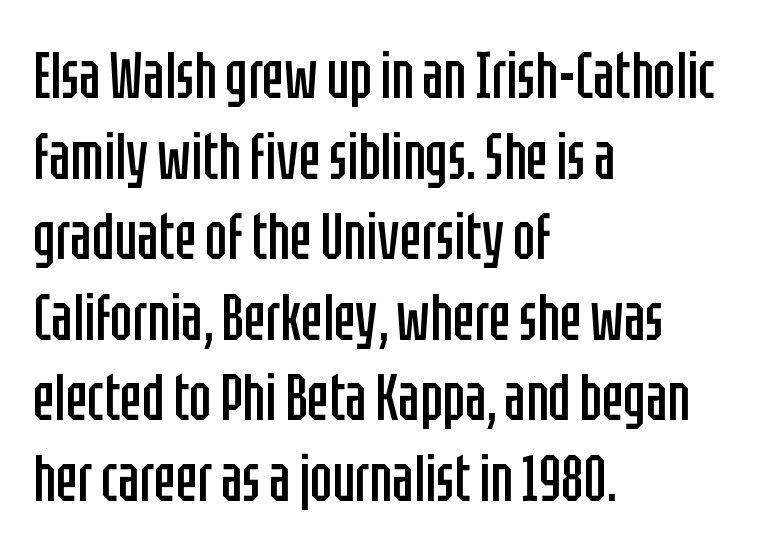
This sample has the flowing, uneven cadence of proportional lettering. The area under the type is left untouched. The tracking reads as untouched default to a designer's eye. Weight: regular or lighter. Ordinary non-slanted type is in use. Are there feet on the stems? There aren't — it's a sans.
